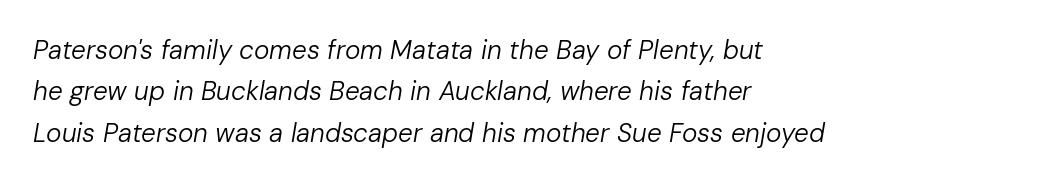
Horizontal bands of white between lines are of average thickness. Has an underline been added? It has not. The ragged edge is on the right, which tells us the setting is flush left. The rendering keeps characters at their native spacing. The axis of the letterforms is tilted away from vertical. Heft: none added — not bold.
